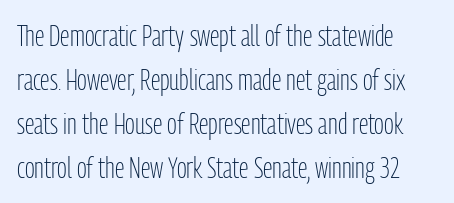
Q: Is the text bold? A: No.
Q: Is the text italic (slanted)? A: No, it is upright.
Q: Is the typeface a serif or a sans-serif typeface? A: Sans-serif.
Q: Is the text underlined? A: No.
Q: How is the paragraph aligned? A: Left-aligned.
Q: Is the spacing between letters normal or unusually wide? A: Normal.
Q: Is the spacing between lines tight, normal or loose? A: Normal.
Q: Width (condensed, normal, or wide)? A: Condensed.
Q: Stroke contrast? A: Low.
Q: x-height? A: Medium.
Q: Monospaced? A: No.
